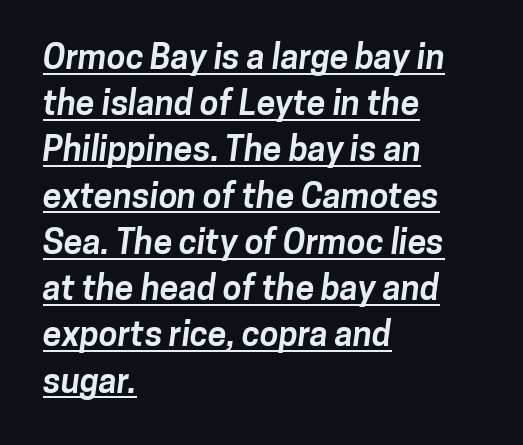
Quick note: underline on. Letter spacing: default. Each letter keeps its own natural width here, so spacing adapts to shape. The paragraph shown leans on its left margin.
